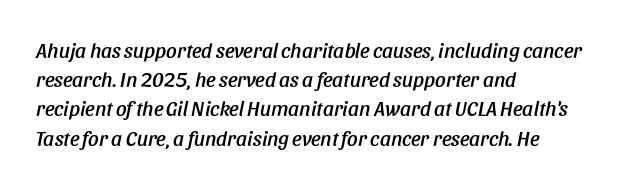
The font's italic variant was chosen for this text. The leading is moderate, giving the passage an even texture. No word sits above an underline. The face used here is rendered with its standard letterfit.
